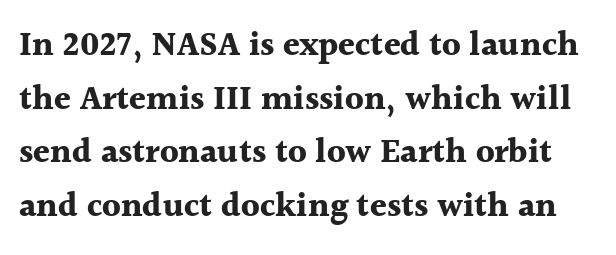
Q: Is the text bold? A: Yes.
Q: Is the text italic (slanted)? A: No, it is upright.
Q: Is the typeface a serif or a sans-serif typeface? A: Serif.
Q: Is the text underlined? A: No.
Q: Is the spacing between letters normal or unusually wide? A: Normal.
Q: Is the spacing between lines tight, normal or loose? A: Normal.
Q: Width (condensed, normal, or wide)? A: Normal.
Q: x-height? A: Medium.
Q: Monospaced? A: No.
